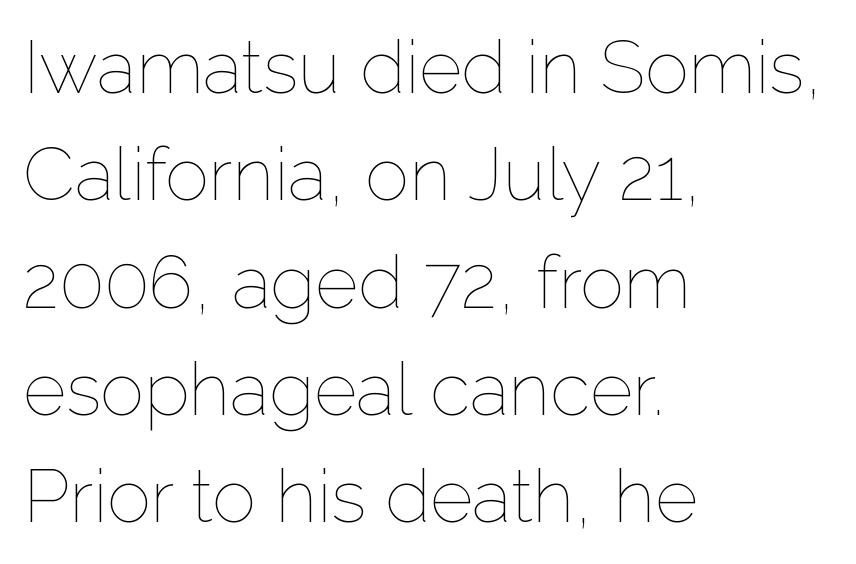
Honestly, there is no underline to notice here at all. The rendering keeps characters at their native spacing. A student would call this left alignment; a typographer would say flush left, rag right. Character widths vary here, with narrow letters taking less room than wide ones. Unbolded letterforms with no extra heft.
